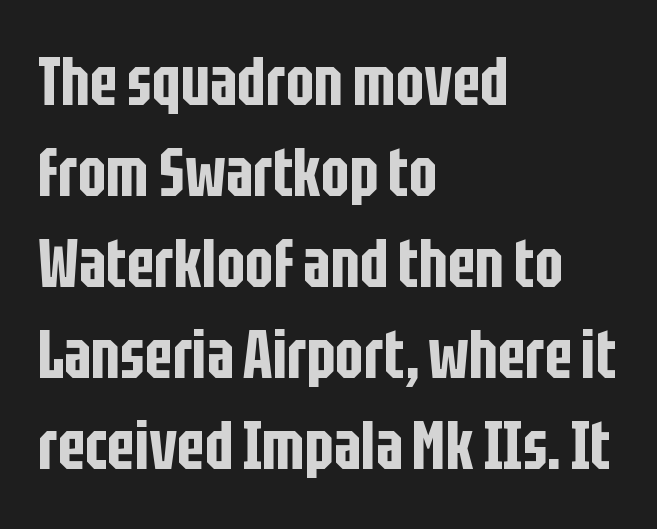
These lines keep a tight, regular rhythm from letter to letter. No italicization has been applied; the sample stays upright. Clear beneath every line of the passage. Are there feet on the stems? There aren't — it's a sans.
